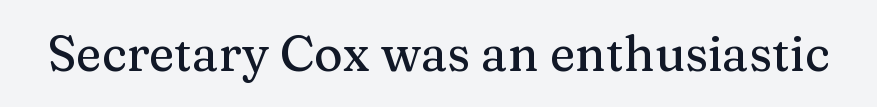
The image shows 49 px serif type, upright; set normal letter spacing, not underlined; medium stroke contrast and a medium x-height.
